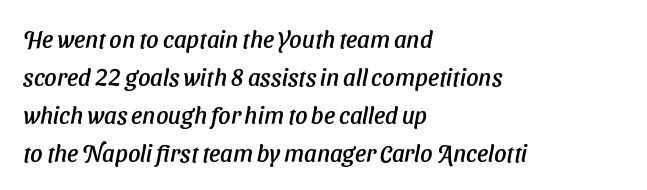
The image shows 24 px text type, italic (leaning right); set left-aligned, normal line spacing (1.58x), normal letter spacing, not underlined.
